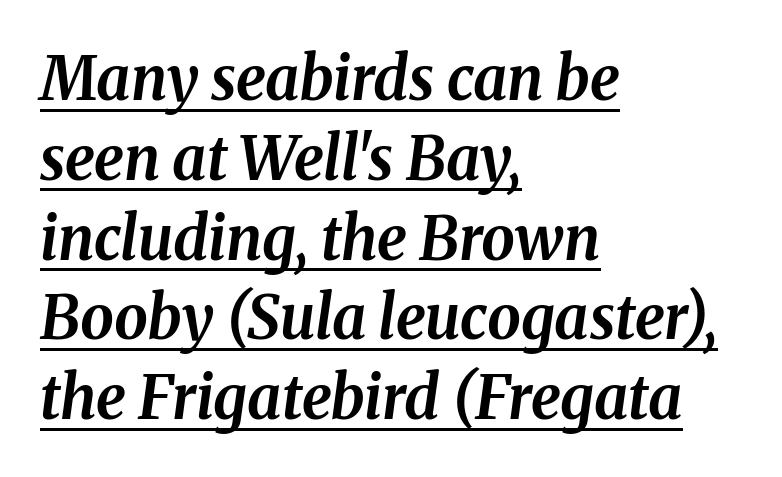
Q: Is the text bold? A: Yes.
Q: Is the text italic (slanted)? A: Yes, it leans right by about 8 degrees.
Q: Is the text underlined? A: Yes.
Q: How is the paragraph aligned? A: Left-aligned.
Q: Is the spacing between letters normal or unusually wide? A: Normal.
Q: Is the spacing between lines tight, normal or loose? A: Normal.
Q: Width (condensed, normal, or wide)? A: Normal.
Q: Stroke contrast? A: Medium.
Q: x-height? A: Medium.
Q: Monospaced? A: No.
